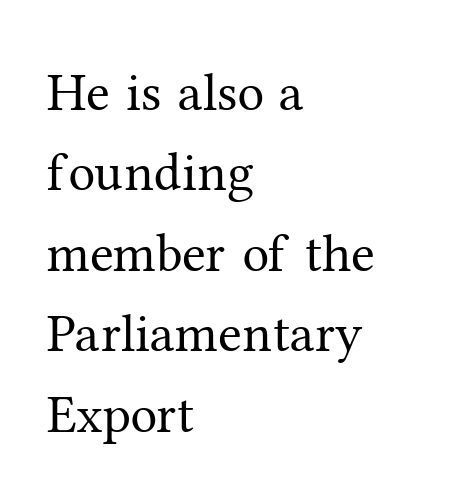
{"serif": "yes", "italic": "no", "bold": "no", "weight": "regular", "width": "normal", "stroke_contrast": "medium", "x_height": "medium", "monospaced": "no", "underline": "no", "align": "left", "line_spacing": "normal", "line_spacing_ratio": 1.49, "letter_spacing": "normal", "letter_spacing_em": 0.0, "glyph_px": 54}
